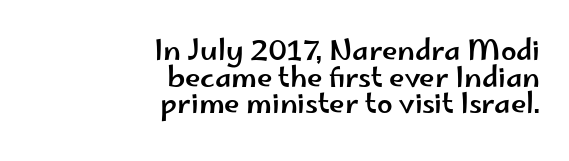
Characters follow at the spacing the type designer built in. Looks like regular typesetting: each glyph gets only the width it needs. Only glyphs here, with clear space below each row. Teacher's note: observe the even right margin — that is flush-right alignment. Designer's note — italics off, roman on.
